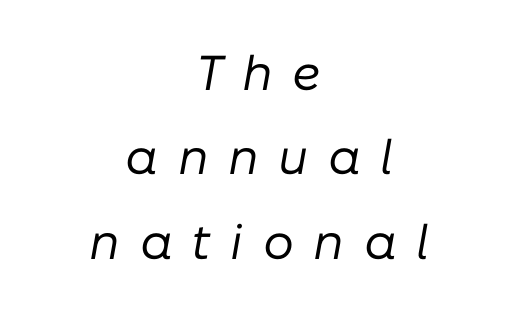
The image shows 49 px regular-weight type, italic (leaning right); set centered, line spacing 1.72x, unusually wide letter spacing (+0.4 em), not underlined; low stroke contrast and a medium x-height.
